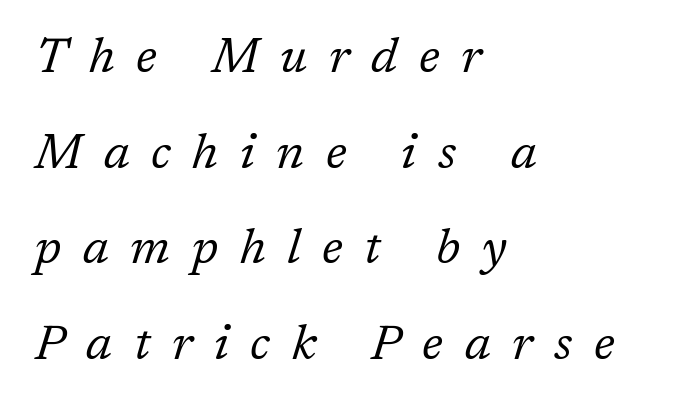
The image shows 49 px regular-weight serif type, italic (leaning right); set left-aligned, loose line spacing (1.95x), unusually wide letter spacing (+0.44 em), not underlined; low stroke contrast and a medium x-height.
